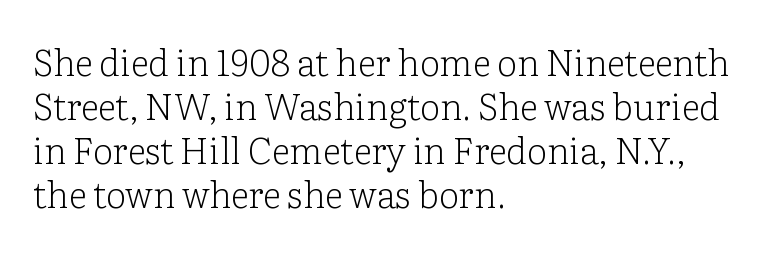
The image shows 36 px light serif type, upright; set left-aligned, line spacing 1.22x, normal letter spacing, not underlined; low stroke contrast and a medium x-height.
